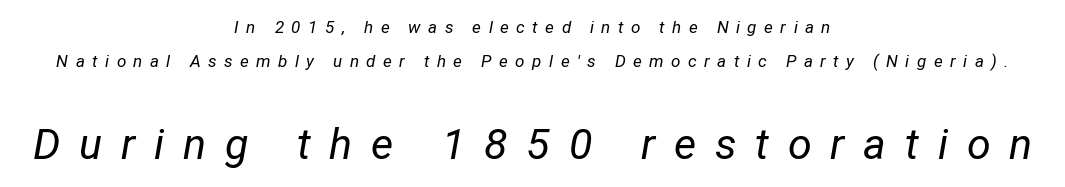
Q: Is the text bold? A: No.
Q: Is the text italic (slanted)? A: Yes, it leans right by about 12 degrees.
Q: Is the text underlined? A: No.
Q: How is the paragraph aligned? A: Centered.
Q: Is the spacing between letters normal or unusually wide? A: Unusually wide.
Q: Is the spacing between lines tight, normal or loose? A: Loose.
Q: Which block of text is set in a larger size, the first (top) or the second (bottom)? A: The second (bottom) one.
Q: Width (condensed, normal, or wide)? A: Condensed.
Q: Stroke contrast? A: Low.
Q: x-height? A: Medium.
Q: Monospaced? A: No.
